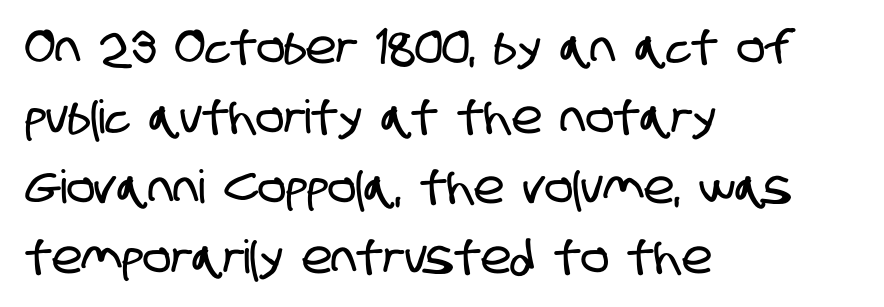
Layout note: lines flush left. Varying glyph widths throughout — classic text-font behaviour. Honestly, the row spacing looks completely unremarkable. Nobody touched the tracking dial on this one. The space beneath each line is pristine and unruled.
